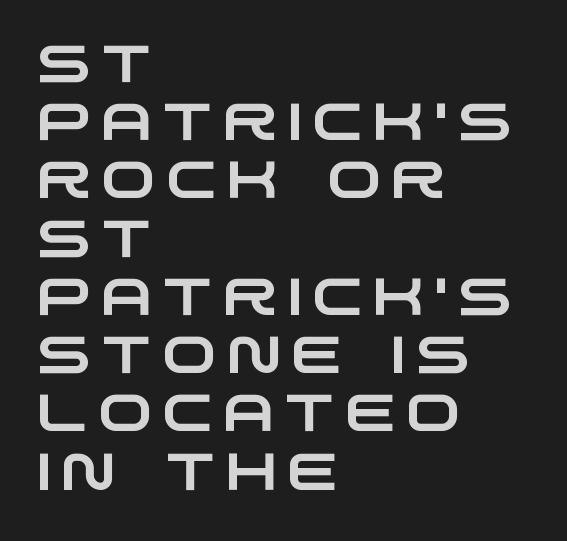
The image shows 52 px wide sans-serif type; set left-aligned, tight line spacing (1.12x), not underlined; low stroke contrast and a large x-height.
